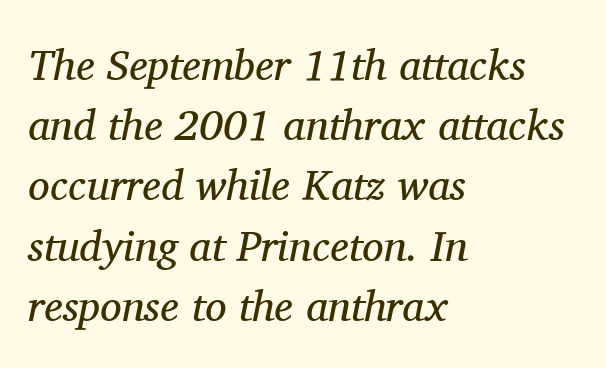
Designer's note — italics engaged. The rag falls on the right side of this text block. The line texture is even and compact thanks to regular tracking. The passage shown is not bold in any degree.
